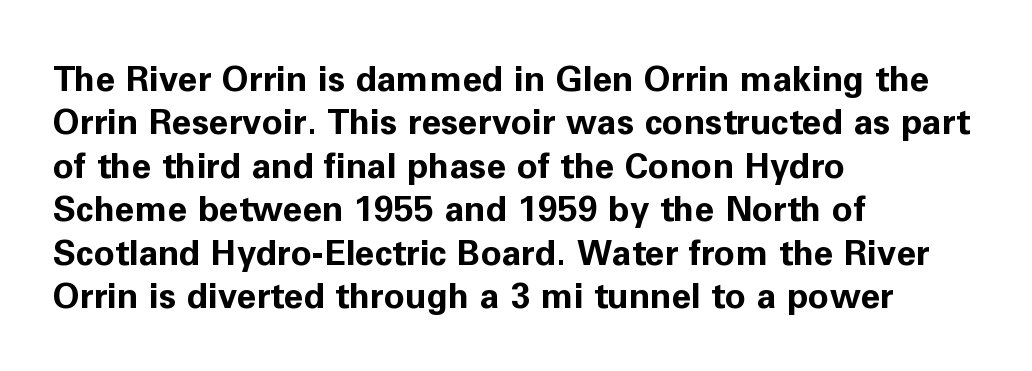
The image shows 35 px bold sans-serif type, upright; set left-aligned, line spacing 1.24x, normal letter spacing, not underlined; low stroke contrast and a medium x-height.
